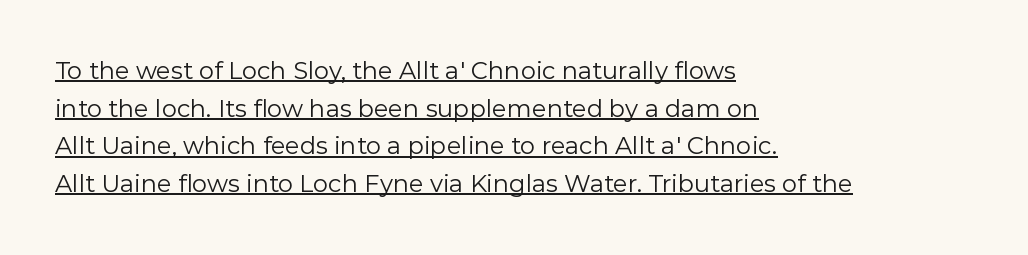
{"italic": "no", "bold": "no", "underline": "yes", "align": "left", "line_spacing": "normal", "line_spacing_ratio": 1.57, "letter_spacing": "normal", "letter_spacing_em": 0.0, "glyph_px": 24}
